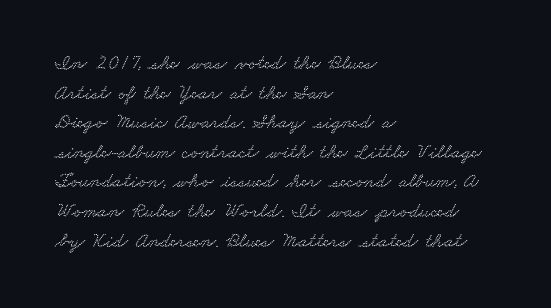
{"underline": "no", "align": "left", "line_spacing": "normal", "line_spacing_ratio": 1.48, "letter_spacing": "normal", "letter_spacing_em": 0.0, "glyph_px": 20}
